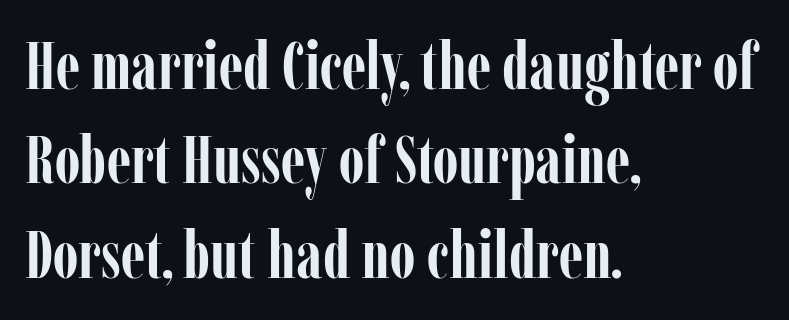
Q: Is the text bold? A: Yes.
Q: Is the text italic (slanted)? A: No, it is upright.
Q: Is the typeface a serif or a sans-serif typeface? A: Serif.
Q: Is the text underlined? A: No.
Q: How is the paragraph aligned? A: Left-aligned.
Q: Is the spacing between letters normal or unusually wide? A: Normal.
Q: Is the spacing between lines tight, normal or loose? A: Normal.
Q: Width (condensed, normal, or wide)? A: Condensed.
Q: Stroke contrast? A: Low.
Q: x-height? A: Medium.
Q: Monospaced? A: No.
